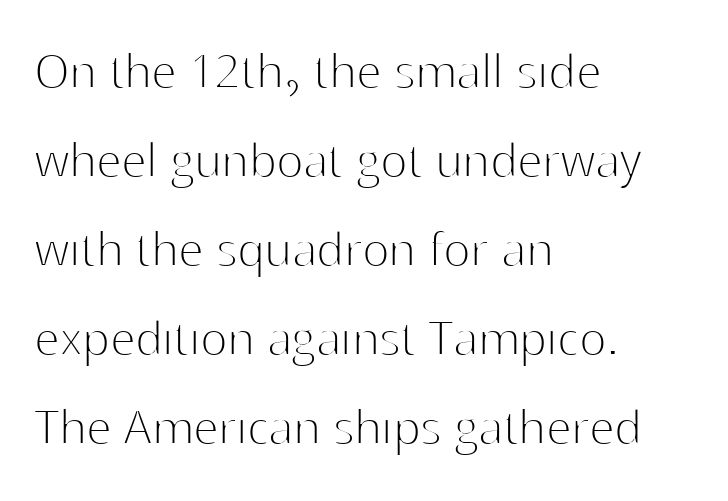
You could call the tracking neutral — neither tight nor loose. No feet cap the strokes, marking this as sans-serif type. Descender tails drop into unmarked territory. A quiet, ordinary-to-light weight characterises the typeface. This is the regular roman posture of the typeface.
